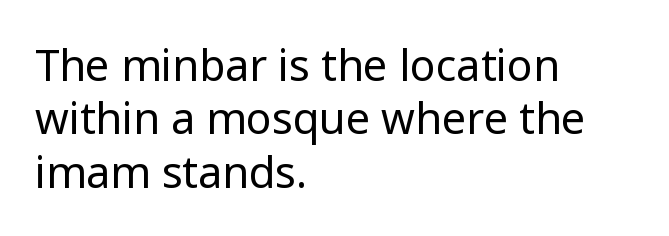
Only glyphs here, with clear space below each row. A sans-serif font was chosen for this passage. What stands out about the letter spacing? Nothing — it is the standard amount. On a weight scale, this lands at 450 or below. If you drew a ruler down the left edge, every line would touch it. Spacing verdict: proportional, widths tailored to each character.
